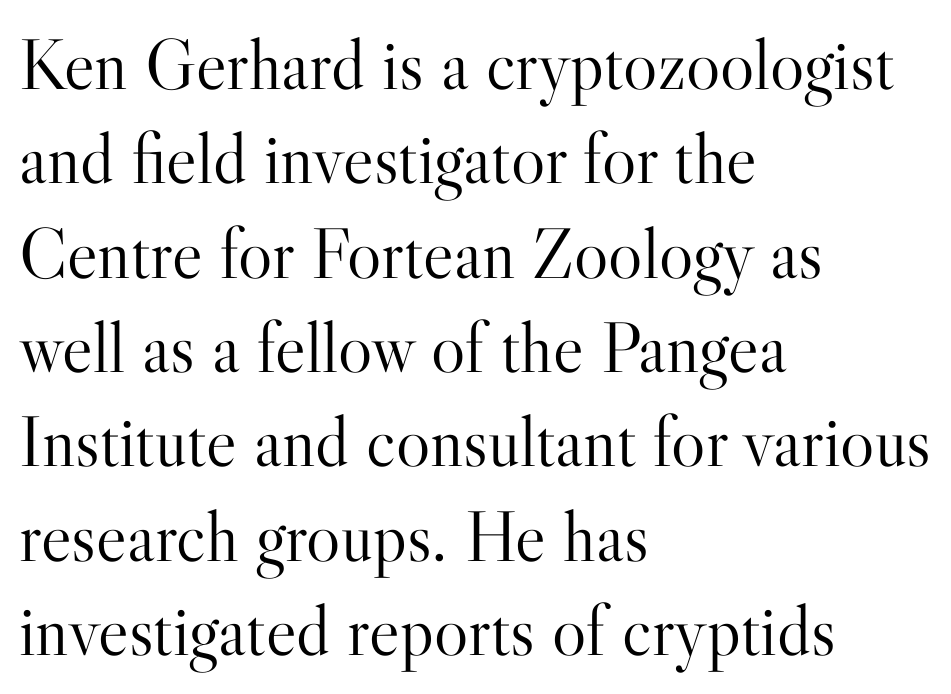
The tracking reads as untouched default to a designer's eye. These lines were composed using upright roman letters. Short and long lines alike share a common starting point at left. Does the leading feel generous? No, just average.
